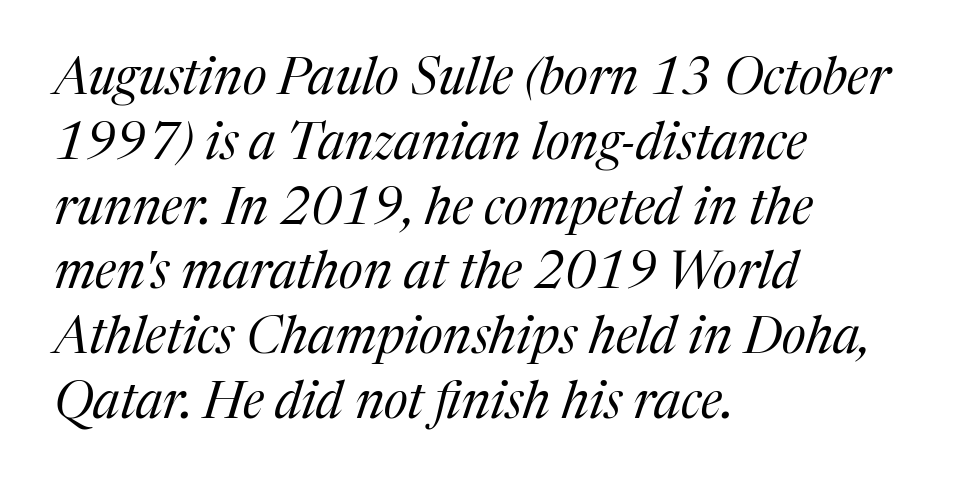
The rows are spaced the way most documents space them. When letters slant like this, we call the style italic. The setting favours the left margin, as ordinary paragraphs usually do. Is this a sans? No — the strokes have serifs. The letters advance in unequal steps, a hallmark of proportional type. The baseline area is clear.
